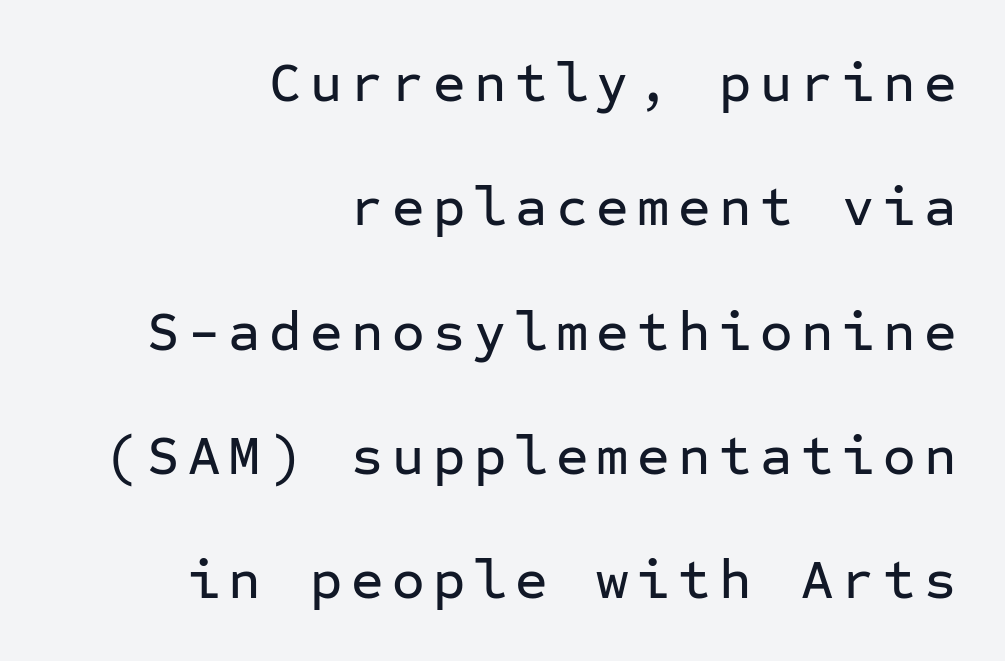
The image shows 56 px sans-serif type, upright, monospaced; set right-aligned, loose line spacing (2.22x), not underlined; low stroke contrast and a medium x-height.
